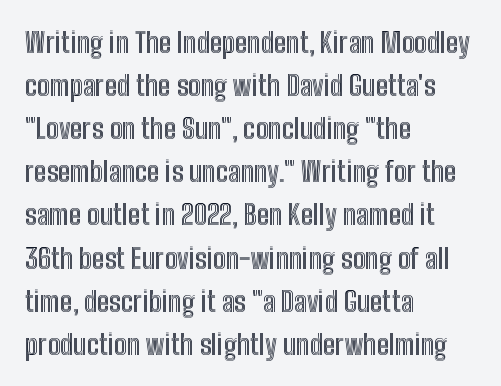
The image shows 28 px condensed type, upright; set left-aligned, normal line spacing (1.54x), normal letter spacing, not underlined; a medium x-height.
